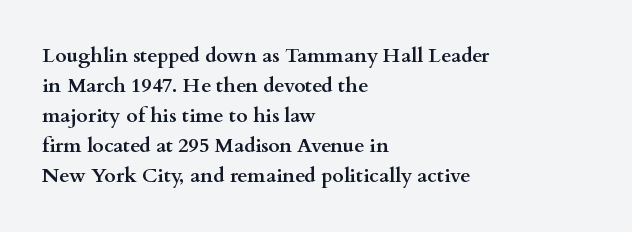
The image shows 20 px bold type, upright; set left-aligned, normal line spacing (1.5x), normal letter spacing, not underlined.
